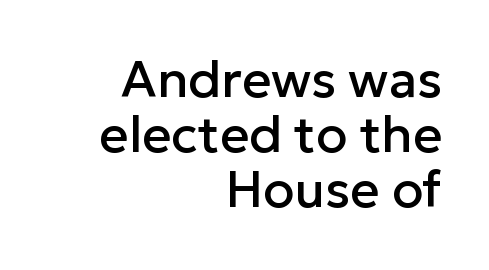
Q: Is the text italic (slanted)? A: No, it is upright.
Q: Is the typeface a serif or a sans-serif typeface? A: Sans-serif.
Q: Is the text underlined? A: No.
Q: How is the paragraph aligned? A: Right-aligned.
Q: Is the spacing between letters normal or unusually wide? A: Normal.
Q: Is the spacing between lines tight, normal or loose? A: Tight.
Q: Width (condensed, normal, or wide)? A: Normal.
Q: Stroke contrast? A: Low.
Q: x-height? A: Medium.
Q: Monospaced? A: No.
